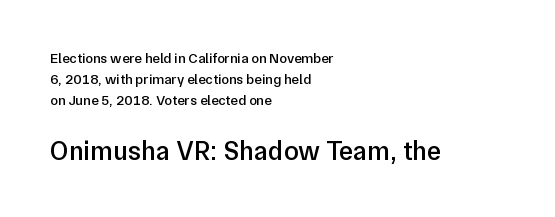
{"italic": "no", "bold": "semi", "underline": "no", "align": "left", "line_spacing": "normal", "line_spacing_ratio": 1.5, "letter_spacing": "normal", "letter_spacing_em": 0.0, "larger_block": "second", "size_ratio": 1.93, "glyph_px": 27}
